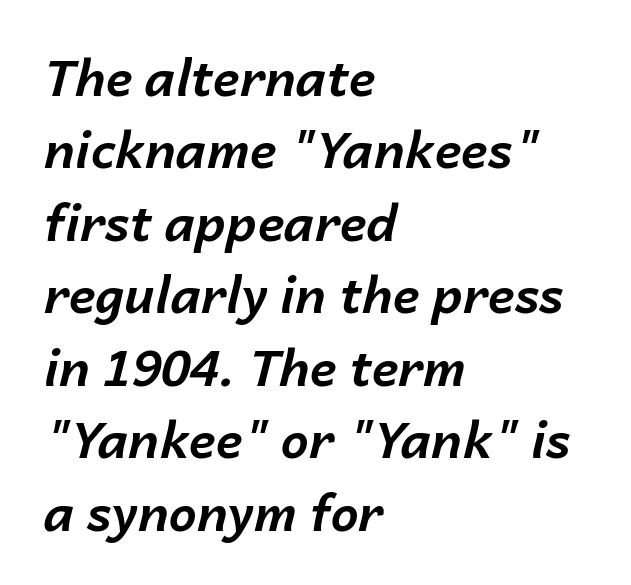
The image shows 50 px bold type, italic (leaning right); set left-aligned, normal line spacing (1.45x), normal letter spacing, not underlined; low stroke contrast and a medium x-height.
